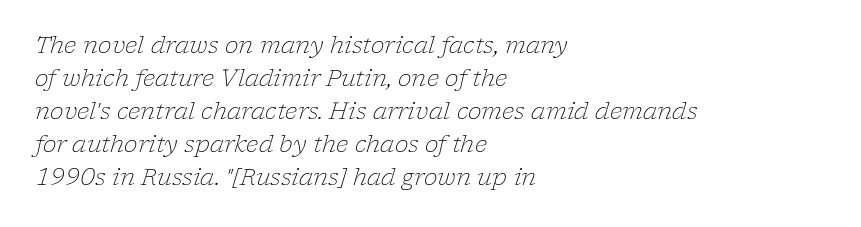
{"italic": "yes", "lean": "right", "slant_degrees": 17, "bold": "no", "underline": "no", "align": "left", "line_spacing": "normal", "line_spacing_ratio": 1.44, "letter_spacing": "normal", "letter_spacing_em": 0.0, "glyph_px": 23}
